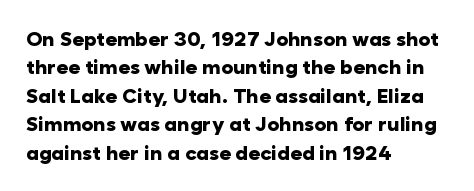
{"italic": "no", "bold": "yes", "underline": "no", "align": "left", "line_spacing": "normal", "line_spacing_ratio": 1.42, "letter_spacing": "normal", "letter_spacing_em": 0.0, "glyph_px": 20}
